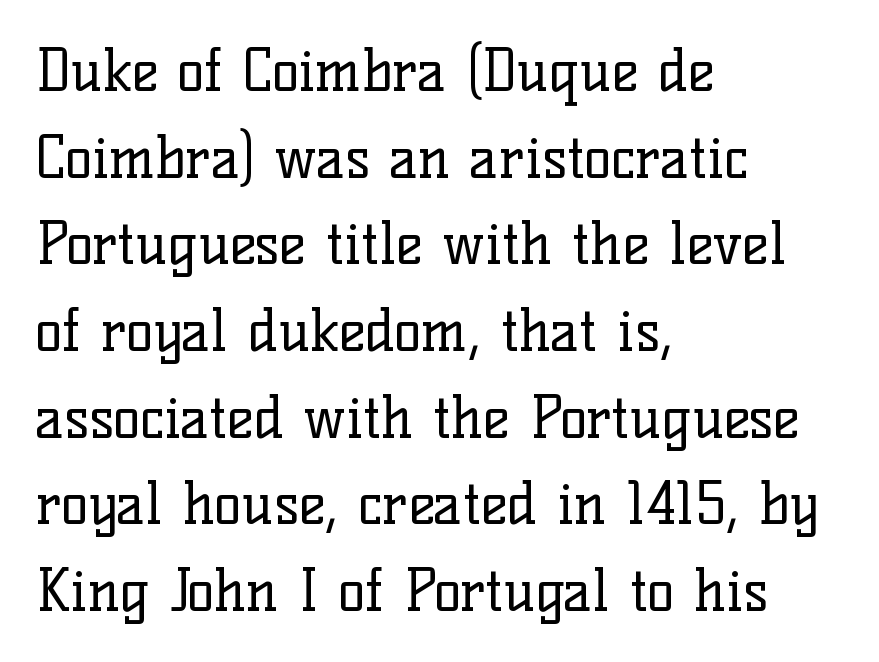
Q: Is the text bold? A: No.
Q: Is the text italic (slanted)? A: No, it is upright.
Q: Is the typeface a serif or a sans-serif typeface? A: Serif.
Q: Is the text underlined? A: No.
Q: How is the paragraph aligned? A: Left-aligned.
Q: Is the spacing between letters normal or unusually wide? A: Normal.
Q: Is the spacing between lines tight, normal or loose? A: Normal.
Q: Width (condensed, normal, or wide)? A: Normal.
Q: Stroke contrast? A: Low.
Q: x-height? A: Medium.
Q: Monospaced? A: No.
